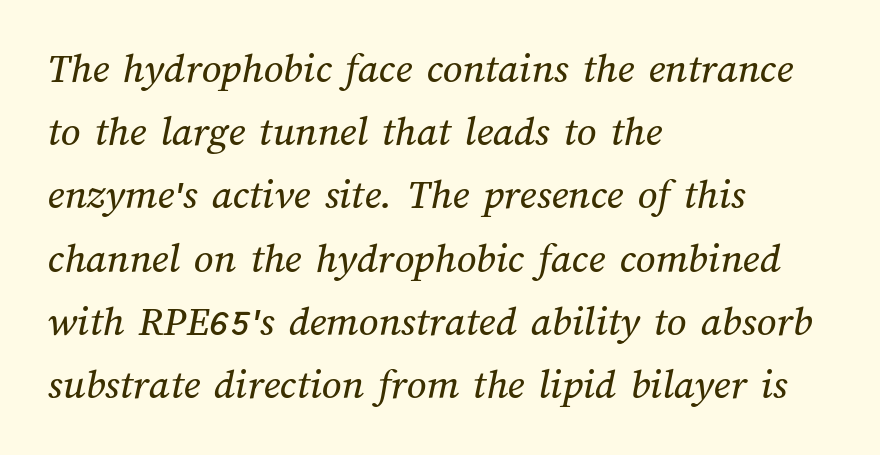
Q: Is the text underlined? A: No.
Q: How is the paragraph aligned? A: Left-aligned.
Q: Is the spacing between letters normal or unusually wide? A: Normal.
Q: Is the spacing between lines tight, normal or loose? A: Normal.
Q: Width (condensed, normal, or wide)? A: Normal.
Q: Stroke contrast? A: Medium.
Q: x-height? A: Medium.
Q: Monospaced? A: No.
